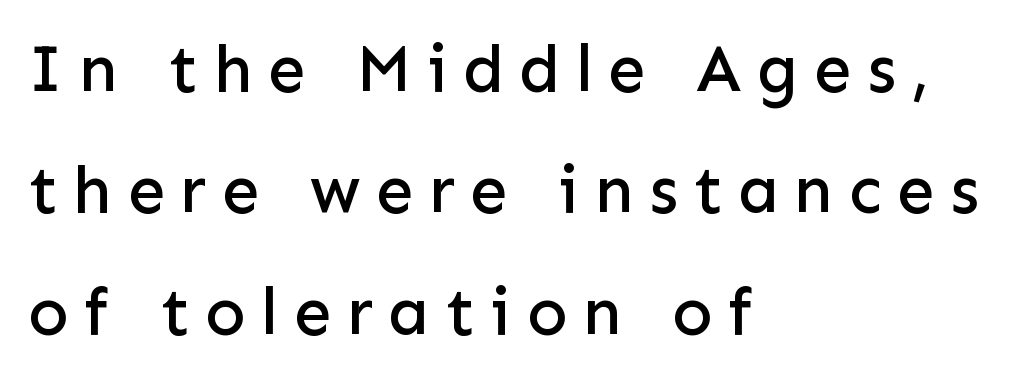
What stands out about the letter spacing? Its width — letters are far apart. The rendering anchors every line to the left-hand side. Descender tails drop into unmarked territory. The type sits square on the baseline with zero lean. Note the varied advance widths — an 'i' is clearly narrower than an 'm'.
